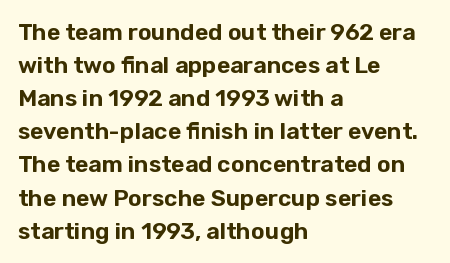
The image shows 23 px text type, upright; set left-aligned, normal line spacing (1.44x), normal letter spacing, not underlined.
